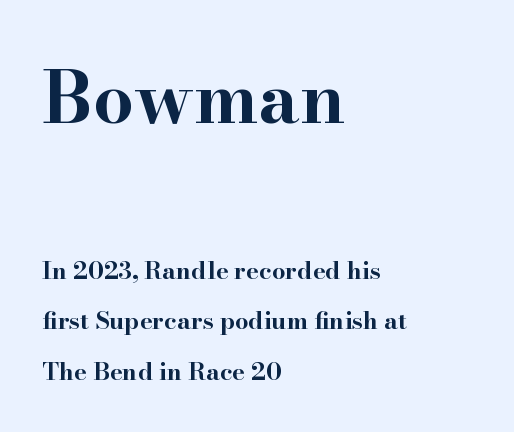
You can tell from the footed stems that serif type was used. The passage shown is not underscored anywhere. The horizontal fit of the characters is conventional and even. Scale decreases going downward across the two blocks. A great deal of white space separates one row of letters from the next. Pretty heavy lettering here — definitely bold.
